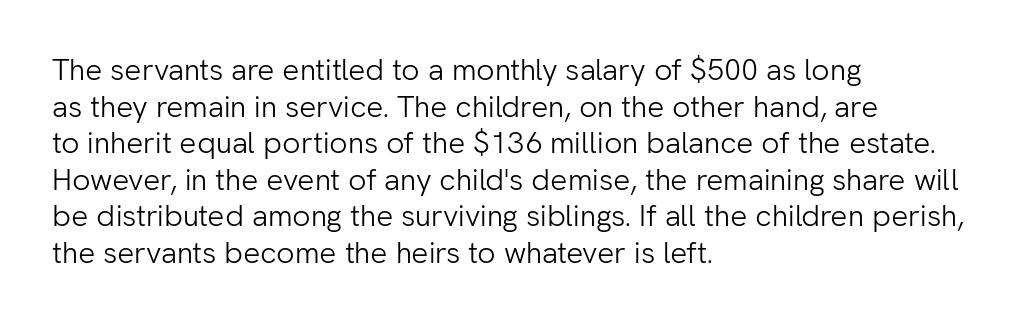
Classification — sans serif. Each letter keeps its own natural width here, so spacing adapts to shape. Check under the words: just untouched page. Observe the ordinary spacing: letters are neighbours, not strangers. This sample uses an upright cut, with every glyph sitting square on the baseline.
